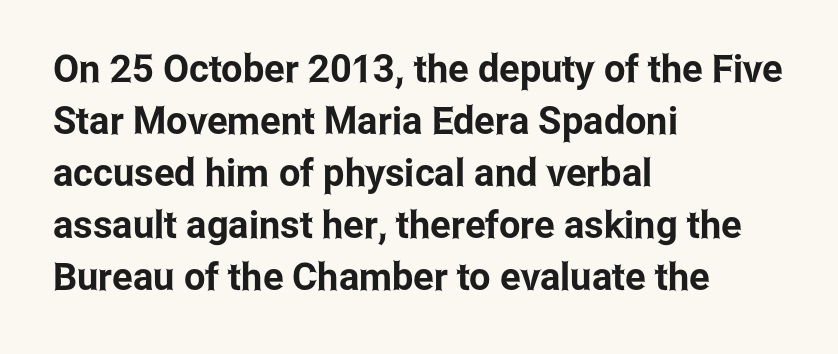
{"serif": "no", "italic": "no", "width": "condensed", "stroke_contrast": "low", "x_height": "medium", "monospaced": "no", "underline": "no", "align": "left", "line_spacing": "normal", "line_spacing_ratio": 1.37, "letter_spacing": "normal", "letter_spacing_em": 0.0, "glyph_px": 38}
